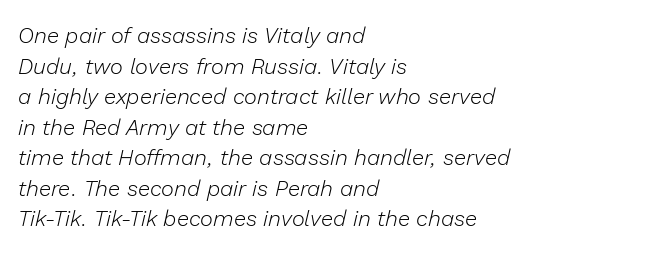
The typesetter chose a ragged-right arrangement here. In terms of leading, this rendering sits right in the middle. The rendering keeps characters at their native spacing. Italic? Definitely — the glyphs are oblique. Letters rest on an invisible, unmarked baseline. Caption: face not bold, strokes unweighted.
